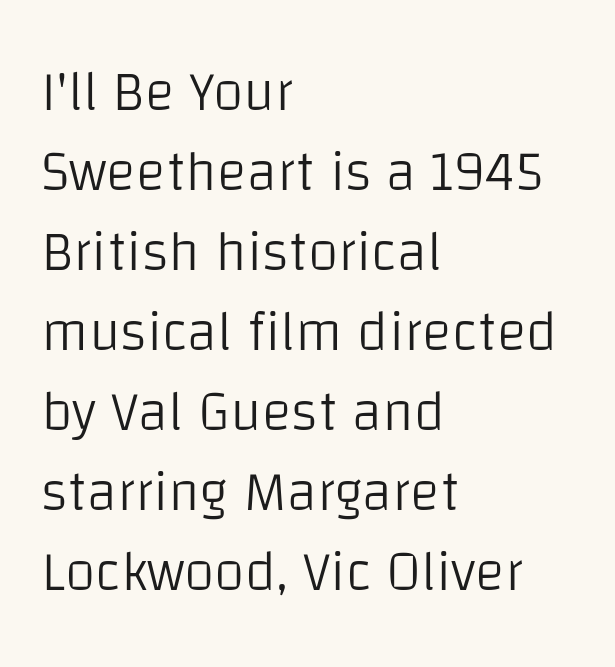
{"serif": "no", "italic": "no", "bold": "no", "weight": "light", "width": "normal", "stroke_contrast": "low", "x_height": "large", "monospaced": "no", "underline": "no", "align": "left", "line_spacing": "normal", "line_spacing_ratio": 1.43, "letter_spacing": "normal", "letter_spacing_em": 0.0, "glyph_px": 56}
